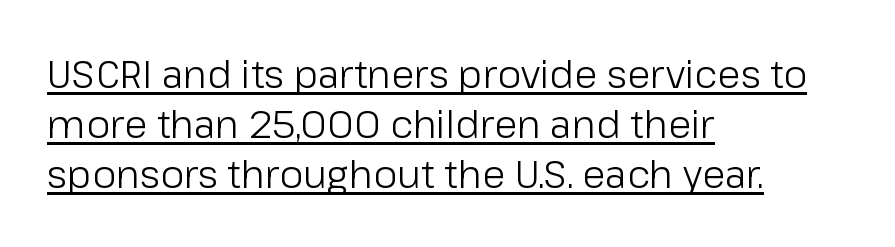
{"serif": "no", "italic": "no", "bold": "no", "weight": "light", "width": "normal", "stroke_contrast": "low", "x_height": "medium", "monospaced": "no", "underline": "yes", "align": "left", "line_spacing": "normal", "line_spacing_ratio": 1.32, "letter_spacing": "normal", "letter_spacing_em": 0.0, "glyph_px": 38}
